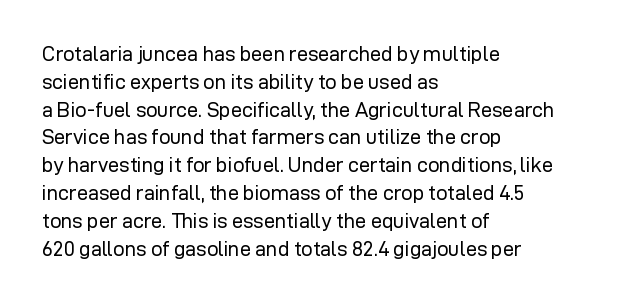
{"italic": "no", "bold": "no", "underline": "no", "align": "left", "line_spacing": "normal", "line_spacing_ratio": 1.39, "letter_spacing": "normal", "letter_spacing_em": 0.0, "glyph_px": 20}
